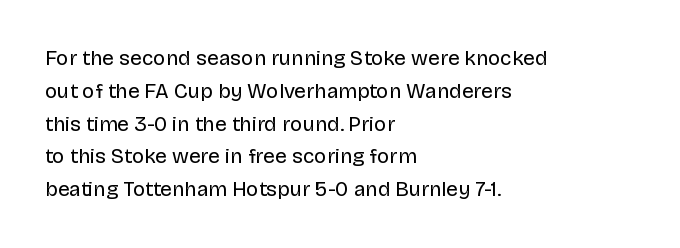
Upright lettering throughout. The rows are spaced the way most documents space them. These lines stack with their left ends in a neat column. The space beneath each line is pristine and unruled. This sample uses plain, unmodified letter spacing. Stem width sits at or under what a default text font uses.
